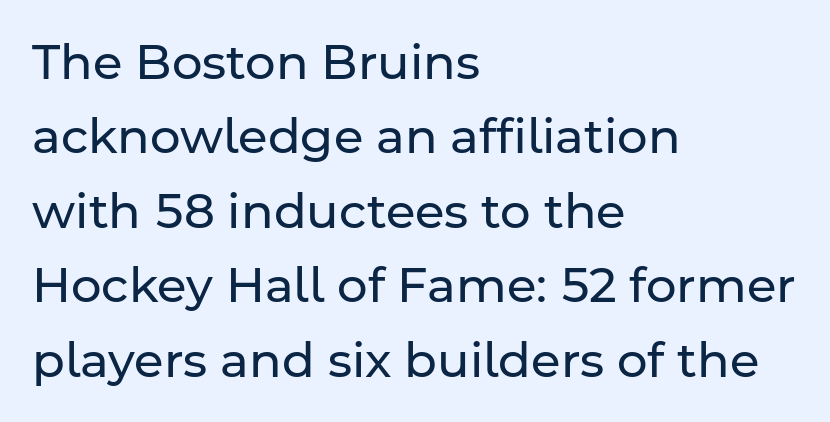
{"serif": "no", "italic": "no", "bold": "no", "weight": "regular", "width": "normal", "stroke_contrast": "low", "x_height": "medium", "monospaced": "no", "underline": "no", "align": "left", "line_spacing": "normal", "line_spacing_ratio": 1.55, "letter_spacing": "normal", "letter_spacing_em": 0.0, "glyph_px": 48}
